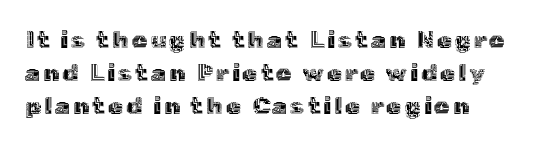
Has an underline been added? It has not. The font's upright variant was chosen for this text. Line spacing here is normal. The typesetter chose a ragged-right arrangement here.
